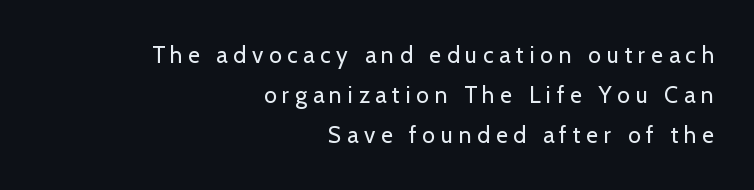
The image shows 23 px text type, upright; set right-aligned, line spacing 1.75x, unusually wide letter spacing (+0.25 em), not underlined.
